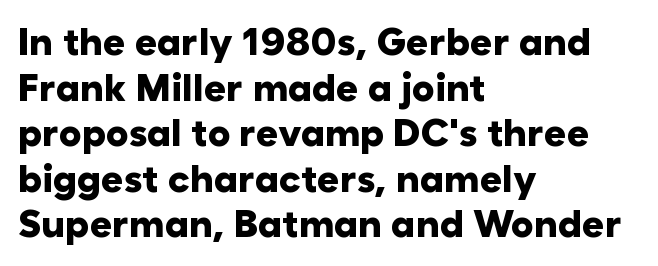
{"serif": "no", "italic": "no", "bold": "yes", "weight": "heavy", "width": "normal", "stroke_contrast": "low", "x_height": "medium", "monospaced": "no", "underline": "no", "align": "left", "line_spacing_ratio": 1.2, "letter_spacing": "normal", "letter_spacing_em": 0.0, "glyph_px": 38}
